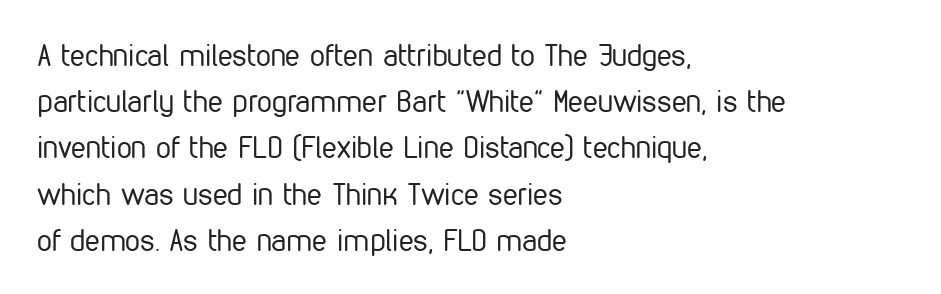
The image shows 30 px regular-weight, condensed sans-serif type, upright; set left-aligned, normal line spacing (1.54x), normal letter spacing, not underlined; low stroke contrast and a medium x-height.
